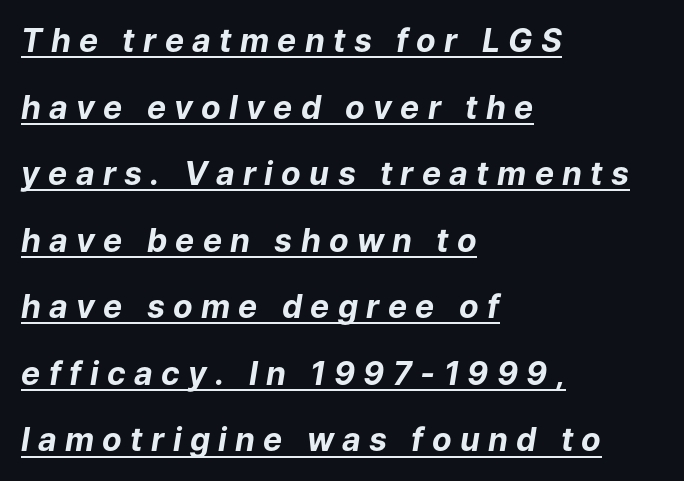
{"italic": "yes", "lean": "right", "slant_degrees": 9, "bold": "yes", "weight": "bold", "width": "normal", "stroke_contrast": "low", "x_height": "medium", "monospaced": "no", "underline": "yes", "align": "left", "line_spacing": "loose", "line_spacing_ratio": 2.08, "letter_spacing": "wide", "letter_spacing_em": 0.26, "glyph_px": 32}
